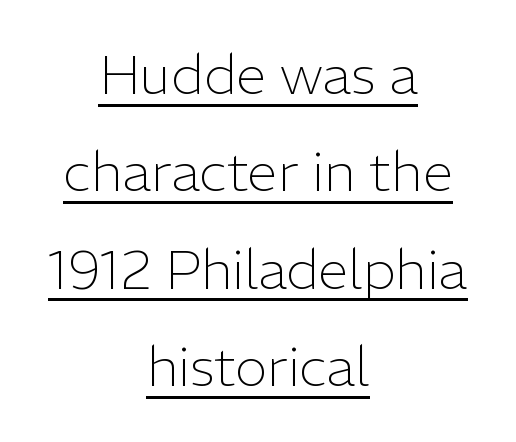
{"serif": "no", "italic": "no", "bold": "no", "weight": "light", "width": "normal", "stroke_contrast": "low", "x_height": "medium", "monospaced": "no", "underline": "yes", "align": "center", "line_spacing_ratio": 1.77, "letter_spacing": "normal", "letter_spacing_em": 0.0, "glyph_px": 55}
